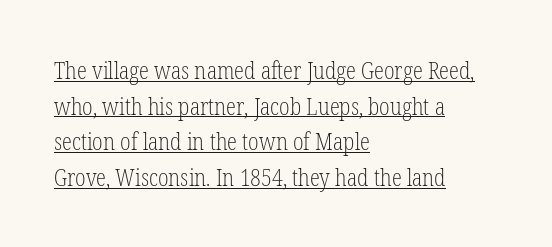
{"italic": "no", "bold": "no", "underline": "yes", "align": "left", "line_spacing": "normal", "line_spacing_ratio": 1.55, "letter_spacing": "normal", "letter_spacing_em": 0.0, "glyph_px": 23}
